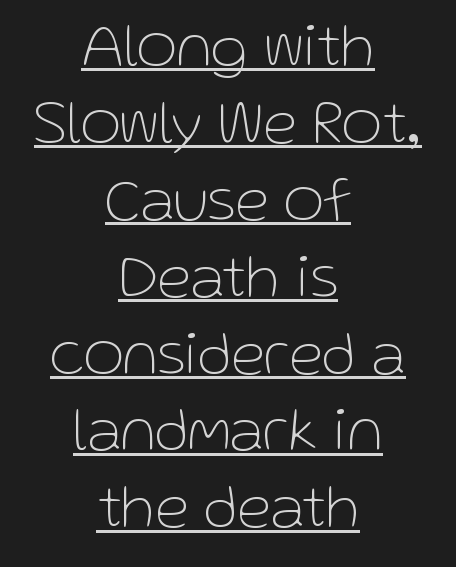
The image shows 62 px thin sans-serif type, upright; set centered, line spacing 1.24x, normal letter spacing, underlined; low stroke contrast and a medium x-height.
